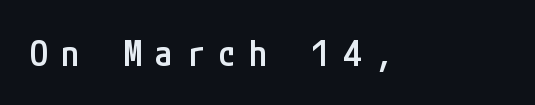
How heavy is the stroke? Medium-heavy — a semibold, shy of bold. The axis of the letterforms is exactly vertical. Loose tracking; the words dissolve into strings of separated letters. Check under the words: just untouched page. The characters display no serif detailing; their extremities are plain.
